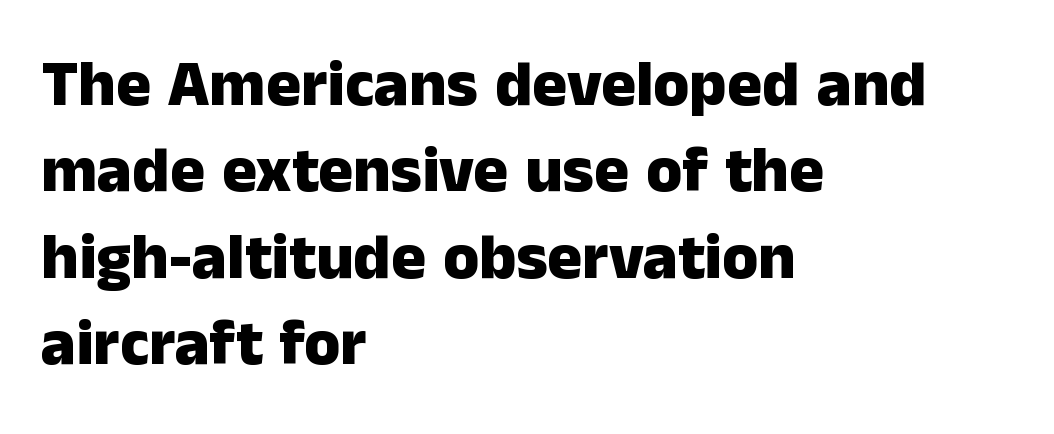
Q: Is the text bold? A: Yes.
Q: Is the text italic (slanted)? A: No, it is upright.
Q: Is the typeface a serif or a sans-serif typeface? A: Sans-serif.
Q: Is the text underlined? A: No.
Q: How is the paragraph aligned? A: Left-aligned.
Q: Is the spacing between letters normal or unusually wide? A: Normal.
Q: Is the spacing between lines tight, normal or loose? A: Normal.
Q: Width (condensed, normal, or wide)? A: Normal.
Q: Stroke contrast? A: Low.
Q: x-height? A: Medium.
Q: Monospaced? A: No.
